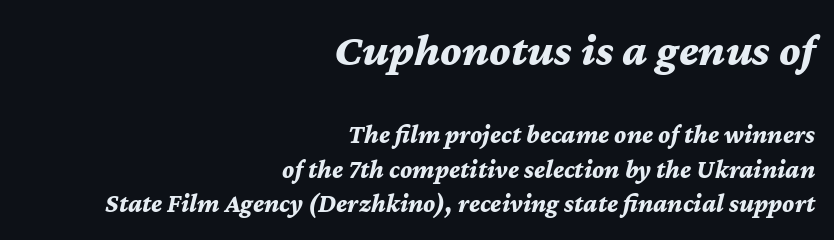
{"italic": "yes", "lean": "right", "slant_degrees": 12, "bold": "yes", "weight": "bold", "width": "normal", "stroke_contrast": "medium", "x_height": "medium", "monospaced": "no", "underline": "no", "align": "right", "line_spacing": "normal", "line_spacing_ratio": 1.33, "letter_spacing": "normal", "letter_spacing_em": 0.0, "larger_block": "first", "size_ratio": 1.77, "glyph_px": 46}
